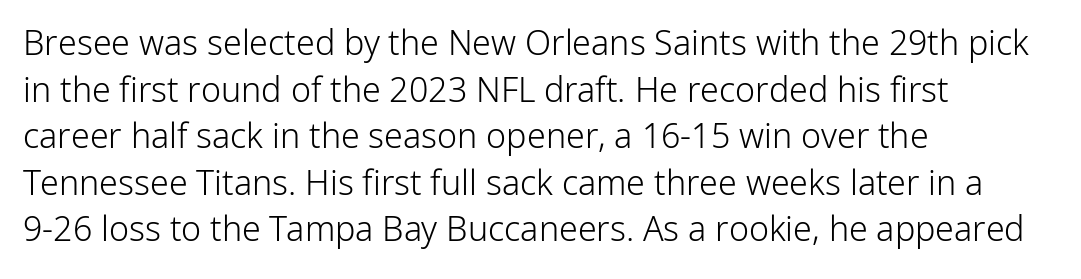
Q: Is the text bold? A: No.
Q: Is the text italic (slanted)? A: No, it is upright.
Q: Is the typeface a serif or a sans-serif typeface? A: Sans-serif.
Q: Is the text underlined? A: No.
Q: How is the paragraph aligned? A: Left-aligned.
Q: Is the spacing between letters normal or unusually wide? A: Normal.
Q: Is the spacing between lines tight, normal or loose? A: Normal.
Q: Width (condensed, normal, or wide)? A: Normal.
Q: Stroke contrast? A: Low.
Q: x-height? A: Medium.
Q: Monospaced? A: No.
